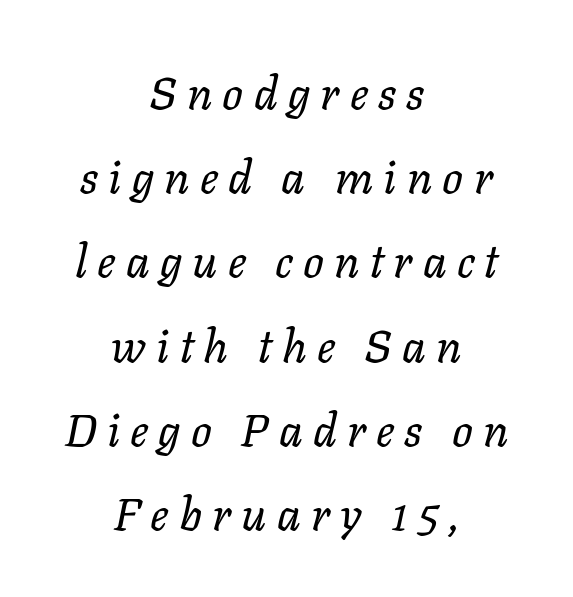
The typeface has the unassuming heft of standard copy or less. Typeset on center — no edge is straight. A typesetter would call this proportional, since set widths differ per character. Loose tracking; the words dissolve into strings of separated letters. Type without underlining. Emphasis-style slanted type is in use.
